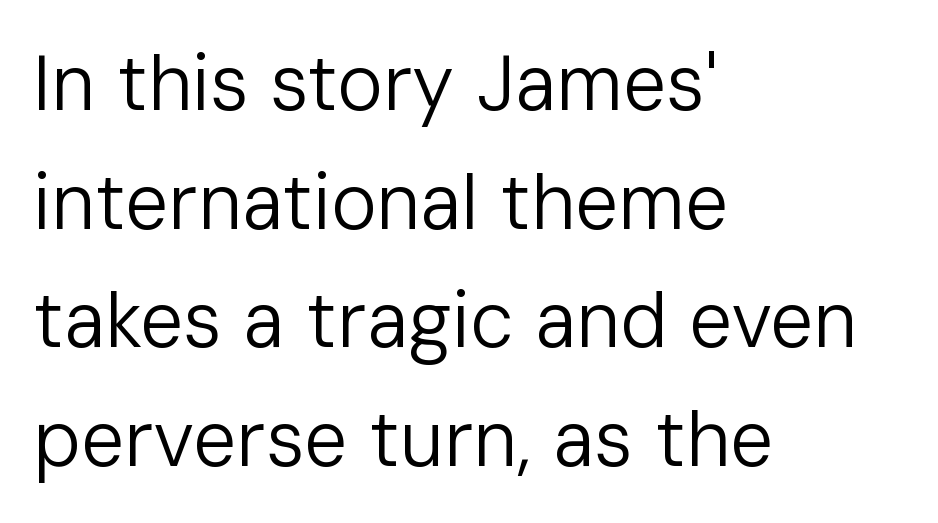
{"serif": "no", "italic": "no", "bold": "no", "weight": "regular", "width": "normal", "stroke_contrast": "low", "x_height": "medium", "monospaced": "no", "underline": "no", "align": "left", "line_spacing": "normal", "line_spacing_ratio": 1.54, "letter_spacing": "normal", "letter_spacing_em": 0.0, "glyph_px": 77}
